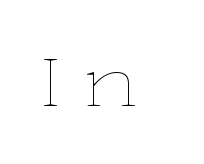
The image shows 65 px thin, wide type, upright; set unusually wide letter spacing (+0.31 em), not underlined; low stroke contrast and a medium x-height.
